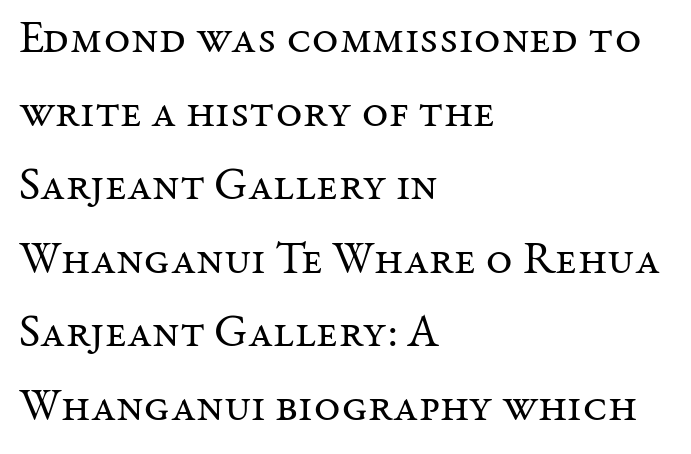
Unlike italic type, these characters show no tilt at all. Beneath every word, the page is bare. The font family rendered here belongs to the serif group. Note the varied advance widths — an 'i' is clearly narrower than an 'm'. Tracking value appears to be zero — textbook default spacing.
